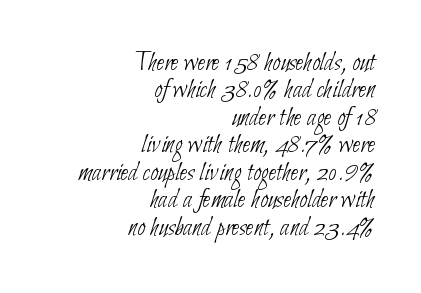
Q: Is the text bold? A: No.
Q: Is the typeface a serif or a sans-serif typeface? A: Sans-serif.
Q: Is the text underlined? A: No.
Q: How is the paragraph aligned? A: Right-aligned.
Q: Is the spacing between letters normal or unusually wide? A: Normal.
Q: Is the spacing between lines tight, normal or loose? A: Tight.
Q: Width (condensed, normal, or wide)? A: Condensed.
Q: Stroke contrast? A: Low.
Q: x-height? A: Small.
Q: Monospaced? A: No.
